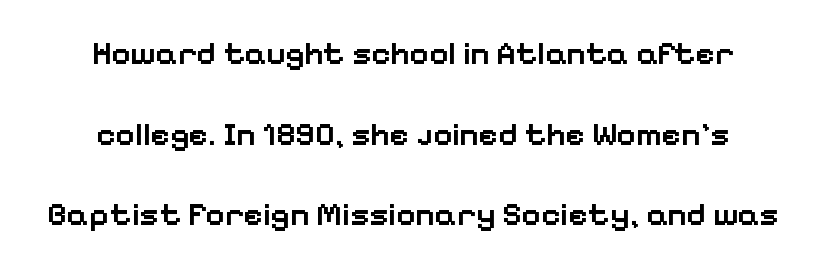
{"serif": "no", "italic": "no", "bold": "semi", "weight": "semibold", "width": "normal", "stroke_contrast": "low", "x_height": "medium", "monospaced": "no", "underline": "no", "align": "center", "line_spacing": "loose", "line_spacing_ratio": 2.44, "letter_spacing": "normal", "letter_spacing_em": 0.0, "glyph_px": 33}
